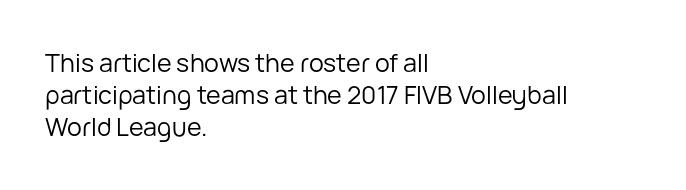
{"italic": "no", "bold": "no", "underline": "no", "align": "left", "line_spacing": "normal", "line_spacing_ratio": 1.29, "letter_spacing": "normal", "letter_spacing_em": 0.0, "glyph_px": 25}
